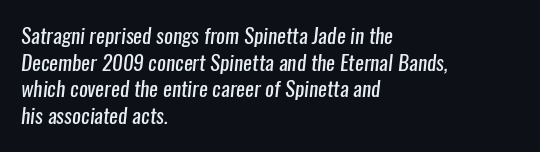
The image shows 21 px text type; set left-aligned, normal line spacing (1.27x), normal letter spacing, not underlined.
